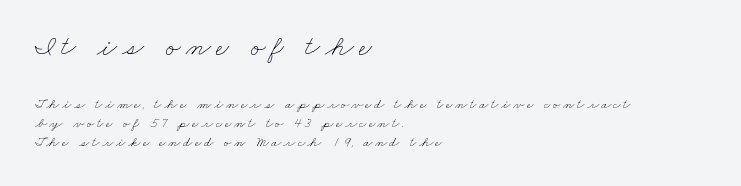
{"bold": "no", "weight": "thin", "width": "wide", "stroke_contrast": "low", "x_height": "small", "monospaced": "no", "underline": "no", "align": "left", "line_spacing": "normal", "line_spacing_ratio": 1.36, "larger_block": "first", "size_ratio": 2.07, "glyph_px": 29}
